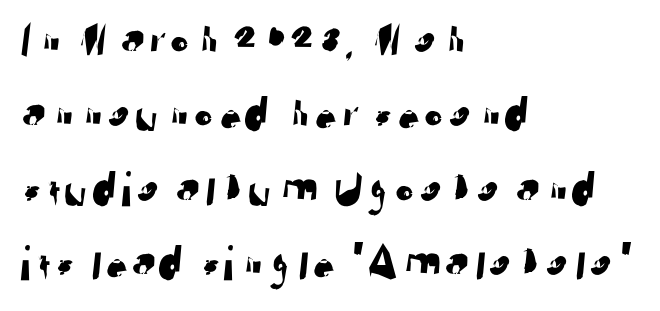
Q: Is the typeface a serif or a sans-serif typeface? A: Sans-serif.
Q: Is the text underlined? A: No.
Q: How is the paragraph aligned? A: Left-aligned.
Q: Is the spacing between letters normal or unusually wide? A: Normal.
Q: Is the spacing between lines tight, normal or loose? A: Normal.
Q: Width (condensed, normal, or wide)? A: Normal.
Q: Stroke contrast? A: Low.
Q: x-height? A: Medium.
Q: Monospaced? A: No.
